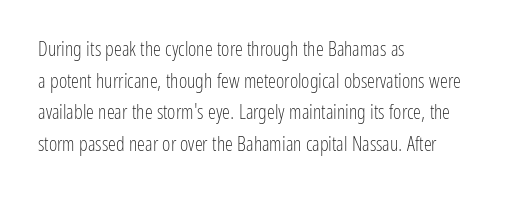
Q: Is the text bold? A: No.
Q: Is the text italic (slanted)? A: No, it is upright.
Q: Is the text underlined? A: No.
Q: How is the paragraph aligned? A: Left-aligned.
Q: Is the spacing between letters normal or unusually wide? A: Normal.
Q: Is the spacing between lines tight, normal or loose? A: Normal.
